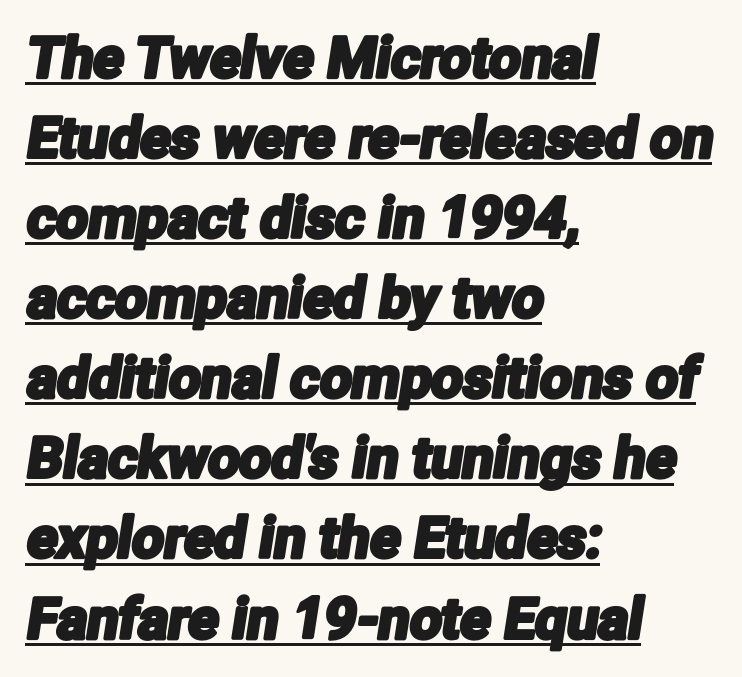
The letters advance in unequal steps, a hallmark of proportional type. Nope, no serifs anywhere on these letters. The type is set solid horizontally, with unmodified tracking. A student would call this left alignment; a typographer would say flush left, rag right.
